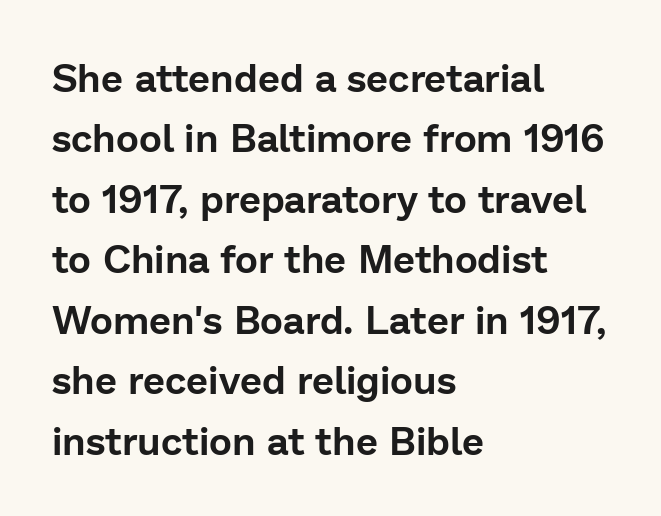
Q: Is the text italic (slanted)? A: No, it is upright.
Q: Is the typeface a serif or a sans-serif typeface? A: Sans-serif.
Q: Is the text underlined? A: No.
Q: How is the paragraph aligned? A: Left-aligned.
Q: Is the spacing between letters normal or unusually wide? A: Normal.
Q: Is the spacing between lines tight, normal or loose? A: Normal.
Q: Width (condensed, normal, or wide)? A: Normal.
Q: Stroke contrast? A: Low.
Q: x-height? A: Medium.
Q: Monospaced? A: No.
